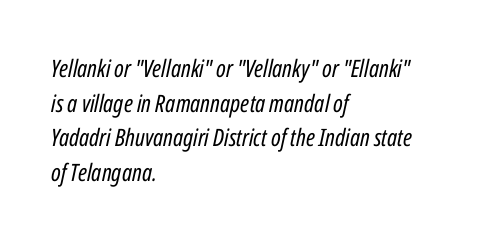
Vertical spacing — default. There is no visible air inserted between adjacent glyphs. Leftover space on each line is placed entirely after the last word. An italicized treatment has been applied to the whole sample. Weight: regular or lighter.
